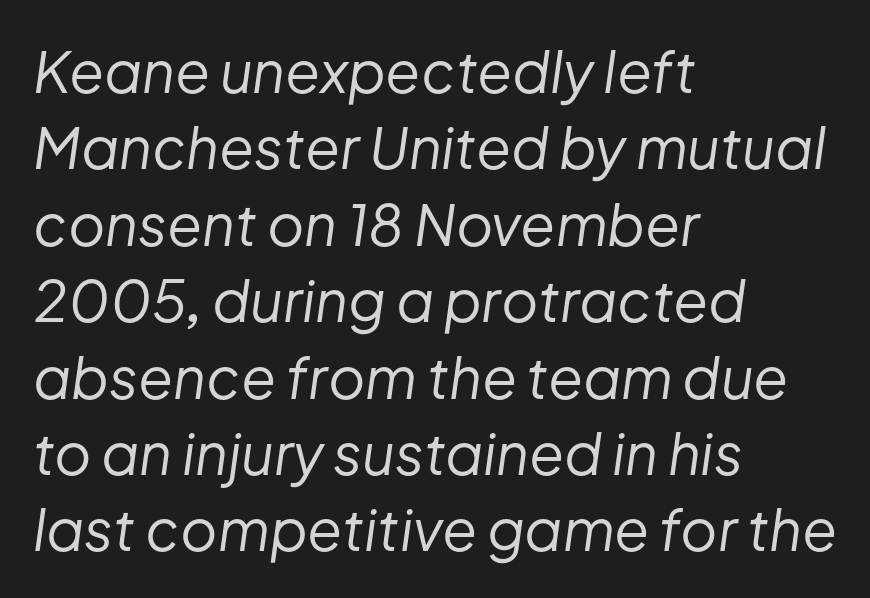
Q: Is the text bold? A: No.
Q: Is the text italic (slanted)? A: Yes, it leans right by about 8 degrees.
Q: Is the text underlined? A: No.
Q: How is the paragraph aligned? A: Left-aligned.
Q: Is the spacing between letters normal or unusually wide? A: Normal.
Q: Is the spacing between lines tight, normal or loose? A: Normal.
Q: Width (condensed, normal, or wide)? A: Normal.
Q: Stroke contrast? A: Low.
Q: x-height? A: Medium.
Q: Monospaced? A: No.
